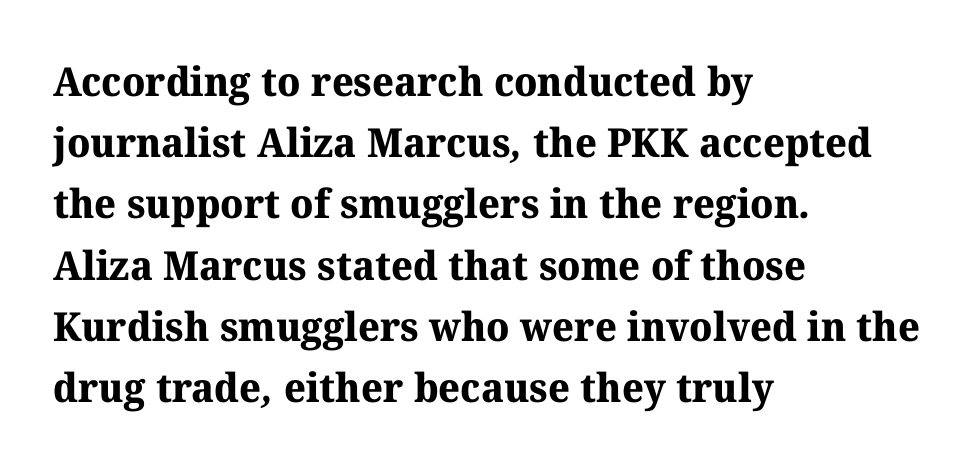
The image shows 40 px bold serif type; set left-aligned, normal line spacing (1.53x), normal letter spacing, not underlined; medium stroke contrast and a medium x-height.
